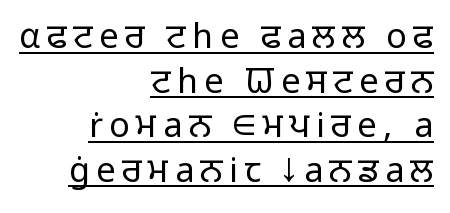
Q: Is the text bold? A: No.
Q: Is the text italic (slanted)? A: No, it is upright.
Q: Is the typeface a serif or a sans-serif typeface? A: Sans-serif.
Q: Is the text underlined? A: Yes.
Q: How is the paragraph aligned? A: Right-aligned.
Q: Is the spacing between lines tight, normal or loose? A: Normal.
Q: Width (condensed, normal, or wide)? A: Normal.
Q: Stroke contrast? A: Low.
Q: x-height? A: Medium.
Q: Monospaced? A: No.
